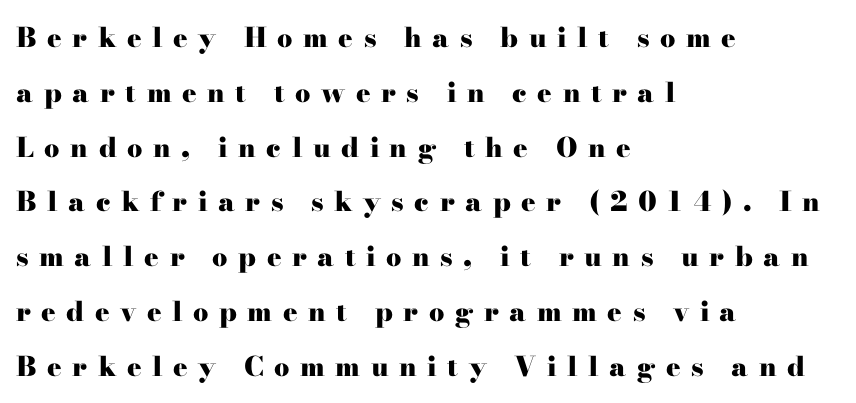
Q: Is the text bold? A: Yes.
Q: Is the text italic (slanted)? A: No, it is upright.
Q: Is the text underlined? A: No.
Q: How is the paragraph aligned? A: Left-aligned.
Q: Is the spacing between letters normal or unusually wide? A: Unusually wide.
Q: Is the spacing between lines tight, normal or loose? A: Loose.
